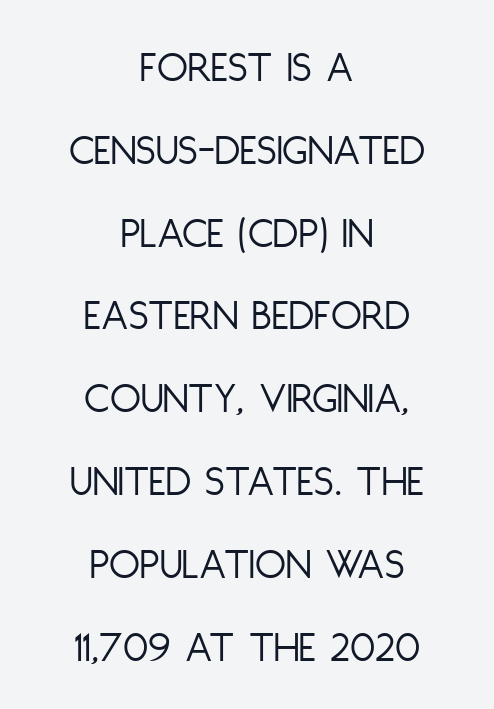
{"serif": "no", "italic": "no", "bold": "no", "weight": "light", "width": "condensed", "stroke_contrast": "low", "x_height": "large", "monospaced": "no", "underline": "no", "align": "center", "line_spacing_ratio": 1.84, "letter_spacing": "normal", "letter_spacing_em": 0.0, "glyph_px": 45}
